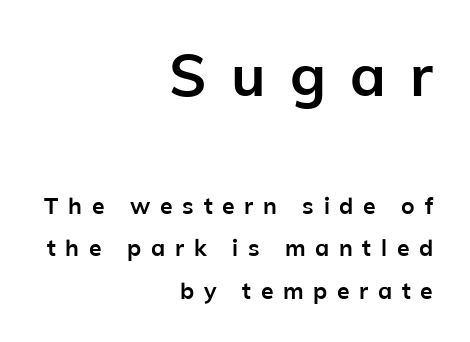
Tracking here is generous; glyphs stand well apart from one another. Heavy, bold letterforms. The face used here is proportionally spaced, like ordinary book or web type. Nothing sits at the stroke ends, so this counts as sans-serif. A bare baseline throughout the passage.
